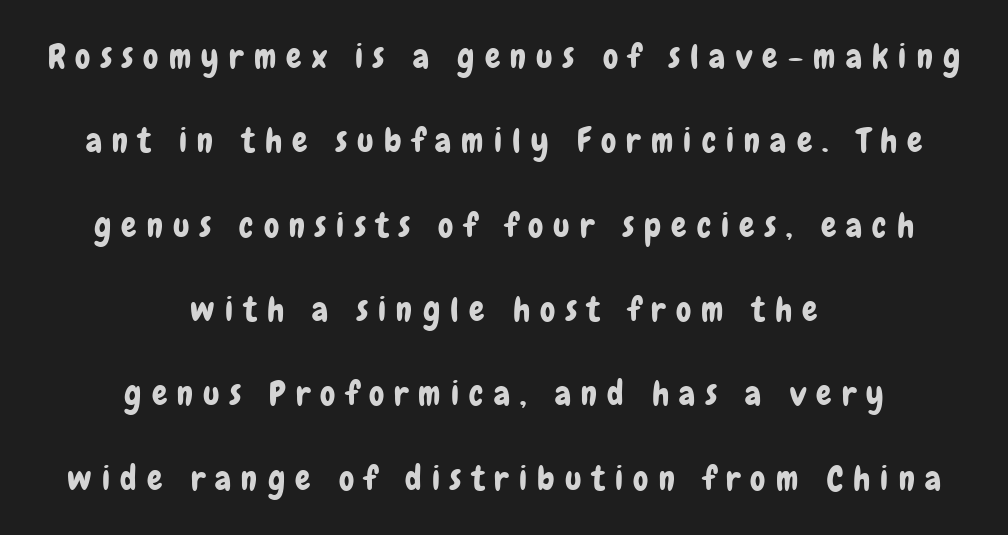
{"serif": "no", "italic": "no", "width": "condensed", "stroke_contrast": "low", "x_height": "medium", "monospaced": "no", "underline": "no", "align": "center", "line_spacing": "loose", "line_spacing_ratio": 2.48, "letter_spacing": "wide", "letter_spacing_em": 0.3, "glyph_px": 34}
